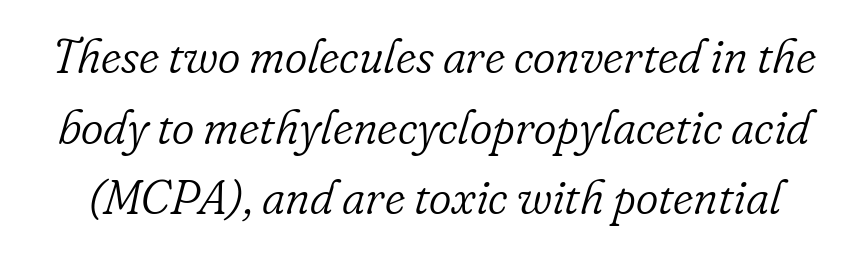
Q: Is the text bold? A: No.
Q: Is the text italic (slanted)? A: Yes, it leans right by about 16 degrees.
Q: Is the typeface a serif or a sans-serif typeface? A: Serif.
Q: Is the text underlined? A: No.
Q: Is the spacing between letters normal or unusually wide? A: Normal.
Q: Is the spacing between lines tight, normal or loose? A: Normal.
Q: Width (condensed, normal, or wide)? A: Normal.
Q: Stroke contrast? A: Low.
Q: x-height? A: Small.
Q: Monospaced? A: No.
